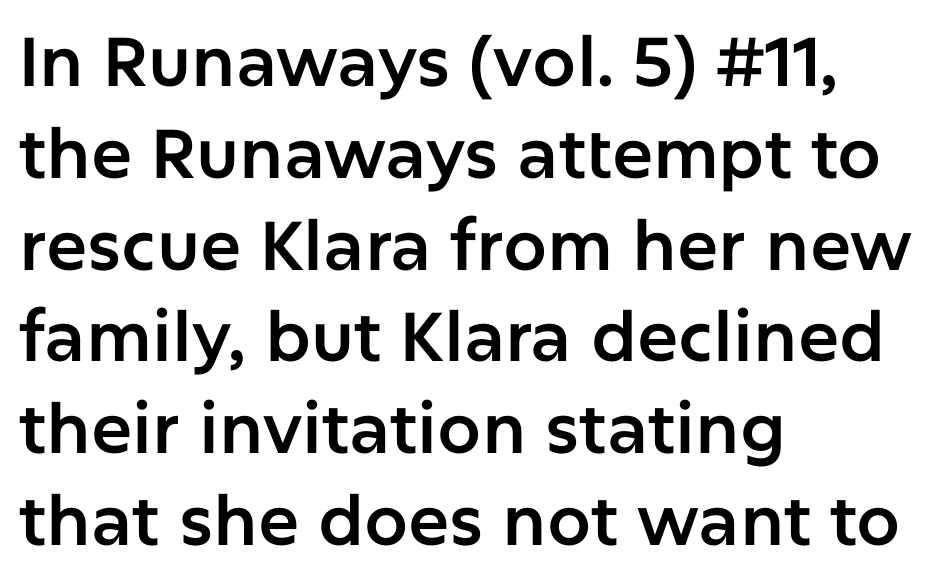
{"serif": "no", "italic": "no", "width": "normal", "stroke_contrast": "low", "x_height": "medium", "monospaced": "no", "underline": "no", "align": "left", "line_spacing": "normal", "line_spacing_ratio": 1.33, "letter_spacing": "normal", "letter_spacing_em": 0.0, "glyph_px": 69}
